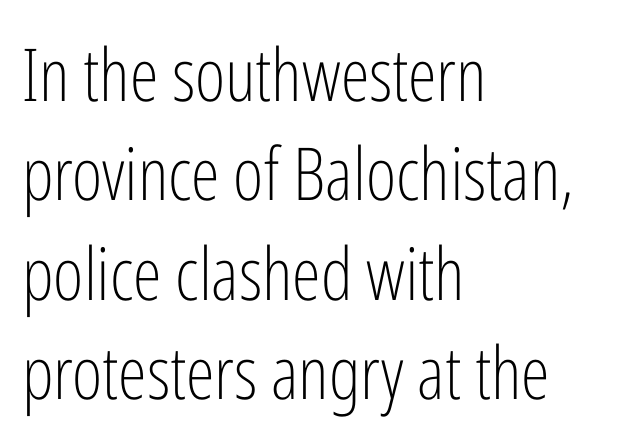
The image shows 73 px light, condensed sans-serif type, upright; set left-aligned, normal line spacing (1.36x), normal letter spacing, not underlined; low stroke contrast and a medium x-height.
